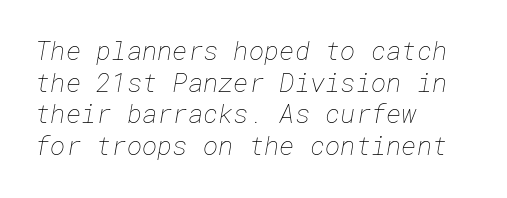
The horizontal fit of the characters is conventional and even. Any mark beneath the type? The region is blank. The passage shown is not bold in any degree. The text block is weighted toward the left margin, trailing off unevenly rightward.
